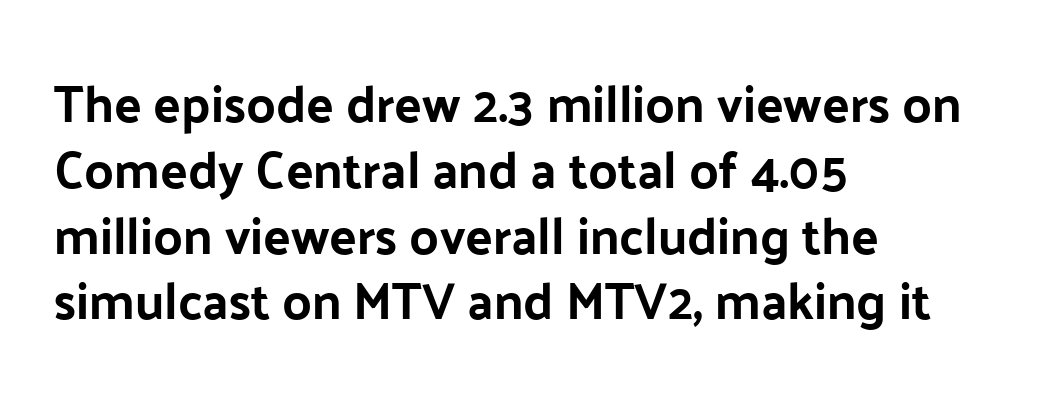
Q: Is the text italic (slanted)? A: No, it is upright.
Q: Is the typeface a serif or a sans-serif typeface? A: Sans-serif.
Q: Is the text underlined? A: No.
Q: How is the paragraph aligned? A: Left-aligned.
Q: Is the spacing between letters normal or unusually wide? A: Normal.
Q: Is the spacing between lines tight, normal or loose? A: Normal.
Q: Width (condensed, normal, or wide)? A: Normal.
Q: Stroke contrast? A: Low.
Q: x-height? A: Medium.
Q: Monospaced? A: No.
